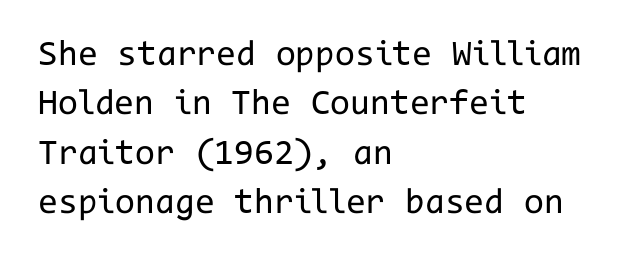
A sans-serif font was chosen for this passage. Spacing verdict: monospaced, one width for all characters. Words float on clear page, feet unadorned. Honestly, the row spacing looks completely unremarkable. Compared with typical body copy, the letter spacing here is the same. Which margin do the lines hug? The left one — the right edge is uneven.
